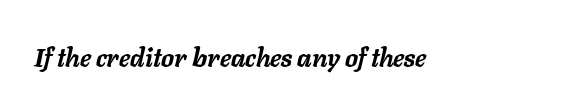
This is oblique type, the kind used for emphasis or titles. The face used here is rendered with its standard letterfit. Caption: bold face, heavy strokes. Only glyphs here, with clear space below each row.
